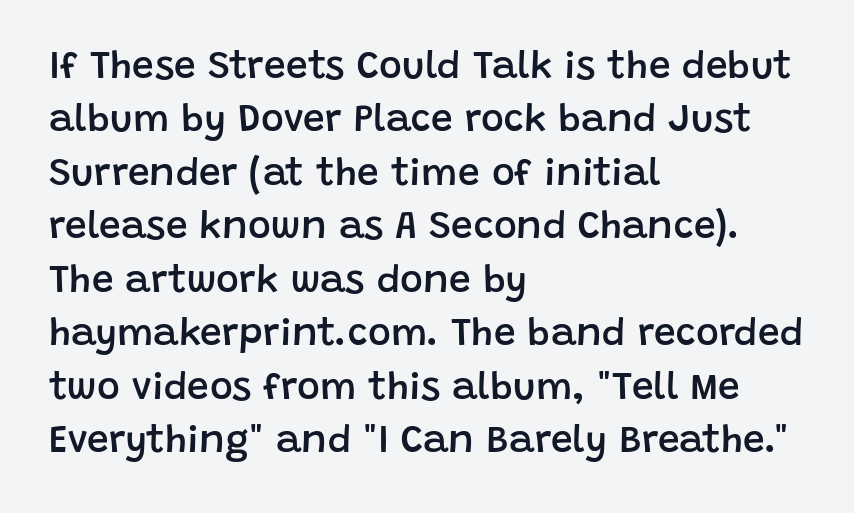
{"serif": "no", "italic": "no", "bold": "semi", "weight": "semibold", "width": "normal", "stroke_contrast": "low", "x_height": "large", "monospaced": "no", "underline": "no", "align": "left", "line_spacing": "normal", "line_spacing_ratio": 1.37, "letter_spacing": "normal", "letter_spacing_em": 0.0, "glyph_px": 39}
